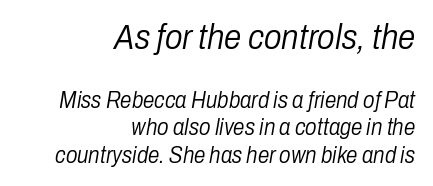
The specimen reads as italic at a glance. Short note: letters normally spaced. In CSS terms this would be text-align: right. The weight would be labelled regular, book, light, or lighter still.
